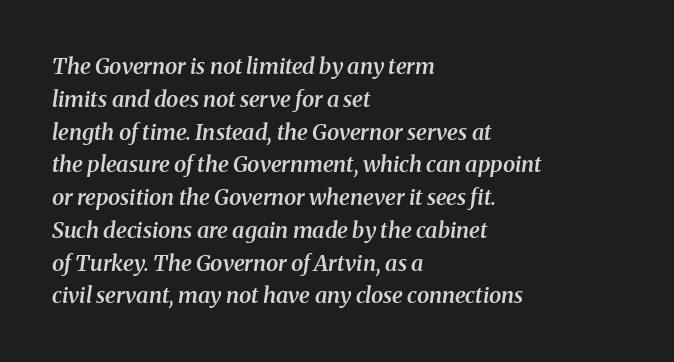
{"italic": "yes", "lean": "right", "slant_degrees": 8, "bold": "semi", "underline": "no", "align": "left", "line_spacing": "normal", "line_spacing_ratio": 1.49, "letter_spacing": "normal", "letter_spacing_em": 0.0, "glyph_px": 22}
